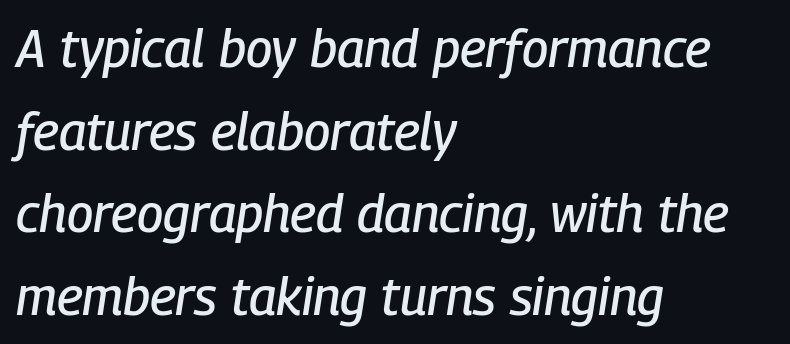
{"italic": "yes", "lean": "right", "slant_degrees": 9, "width": "condensed", "stroke_contrast": "low", "x_height": "medium", "monospaced": "no", "underline": "no", "align": "left", "line_spacing": "normal", "line_spacing_ratio": 1.59, "letter_spacing": "normal", "letter_spacing_em": 0.0, "glyph_px": 52}
